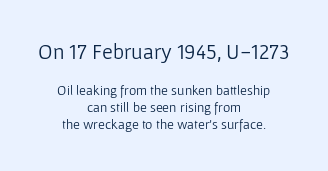
The image shows 22 px text type, upright; set centered, line spacing 1.21x, normal letter spacing, not underlined; the first (top) block is 1.57x larger.
